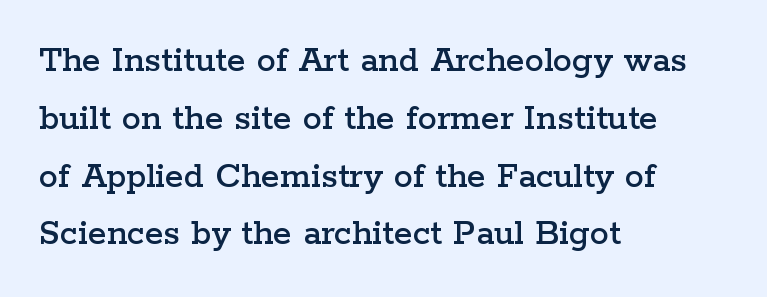
Q: Is the text italic (slanted)? A: No, it is upright.
Q: Is the typeface a serif or a sans-serif typeface? A: Serif.
Q: Is the text underlined? A: No.
Q: How is the paragraph aligned? A: Left-aligned.
Q: Is the spacing between letters normal or unusually wide? A: Normal.
Q: Is the spacing between lines tight, normal or loose? A: Normal.
Q: Width (condensed, normal, or wide)? A: Wide.
Q: Stroke contrast? A: Low.
Q: x-height? A: Medium.
Q: Monospaced? A: No.
